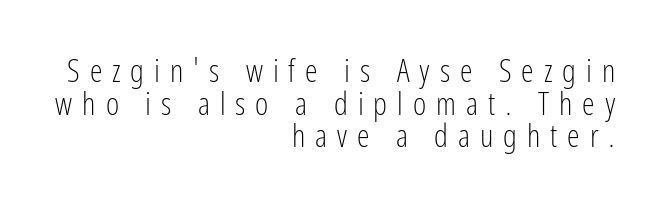
The image shows 32 px light, condensed sans-serif type, upright; set right-aligned, tight line spacing (1.02x), unusually wide letter spacing (+0.31 em), not underlined; low stroke contrast and a medium x-height.
